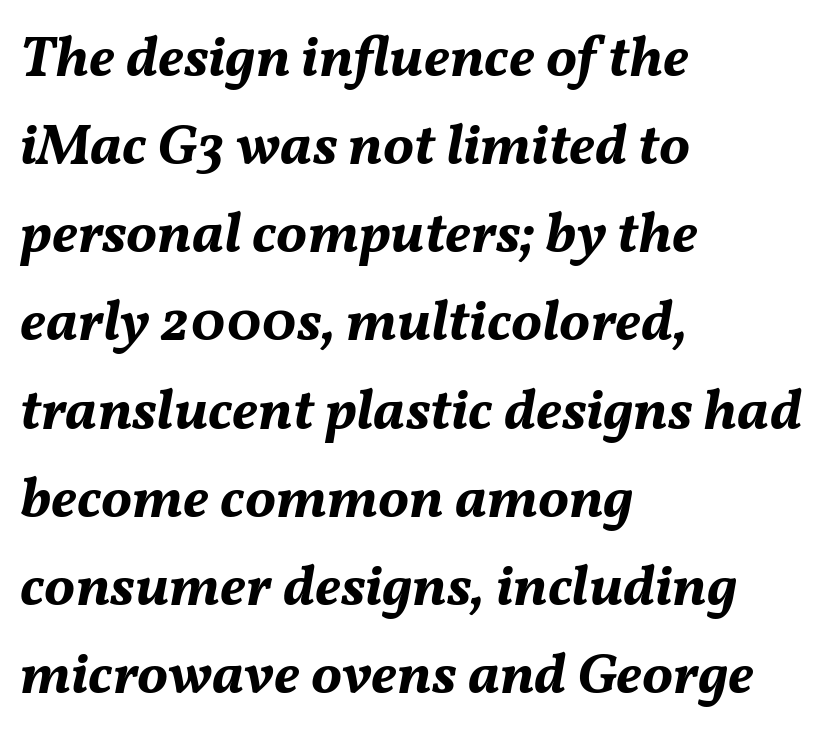
The letters are bold, with thick, heavy strokes. Evenly set lines give the paragraph a standard silhouette. A bare baseline throughout the passage. Teacher's note: observe the even left margin — that is flush-left alignment. Is the letter spacing exaggerated? No — it looks like the ordinary default.
